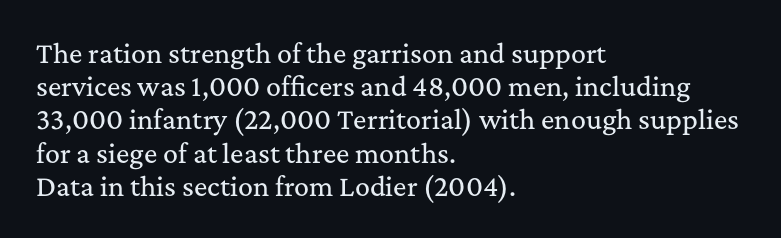
The image shows 25 px text type, upright; set left-aligned, normal line spacing (1.33x), normal letter spacing, not underlined.
